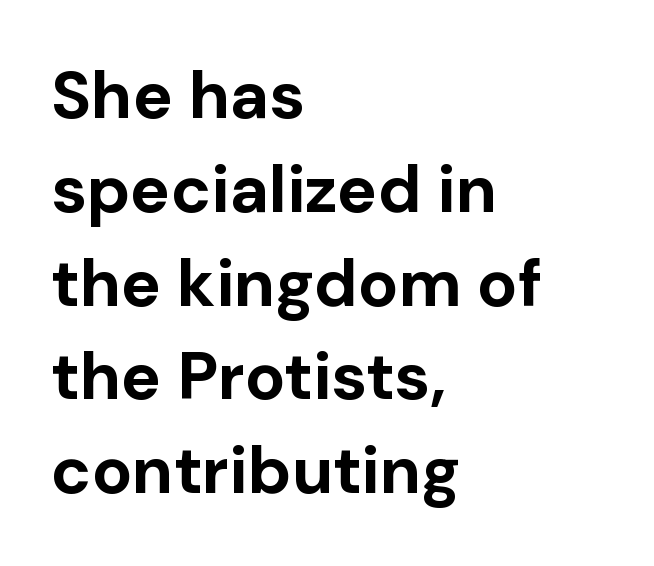
The image shows 67 px bold sans-serif type, upright; set left-aligned, normal line spacing (1.4x), normal letter spacing, not underlined; low stroke contrast and a medium x-height.
